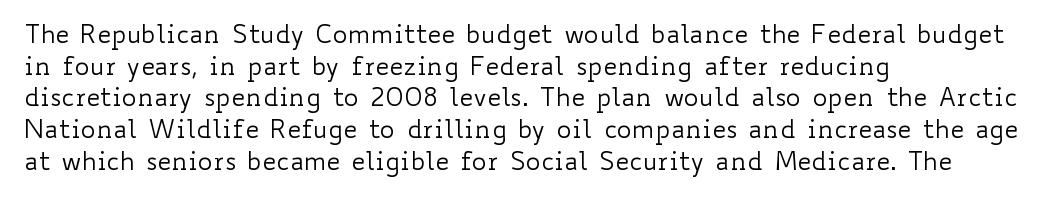
{"italic": "no", "bold": "no", "underline": "no", "align": "left", "line_spacing": "normal", "line_spacing_ratio": 1.27, "letter_spacing": "normal", "letter_spacing_em": 0.0, "glyph_px": 25}
